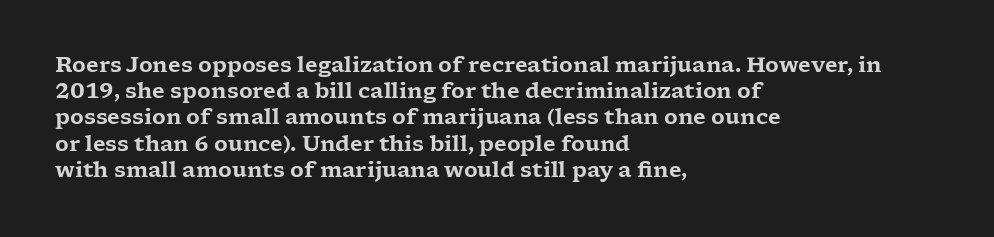
Q: Is the text italic (slanted)? A: No, it is upright.
Q: Is the text underlined? A: No.
Q: How is the paragraph aligned? A: Left-aligned.
Q: Is the spacing between letters normal or unusually wide? A: Normal.
Q: Is the spacing between lines tight, normal or loose? A: Normal.
